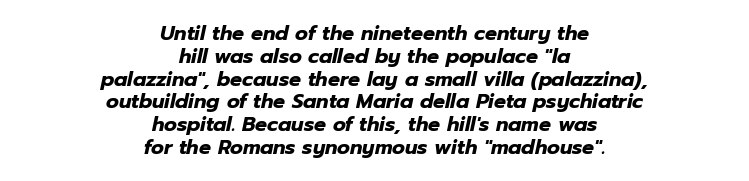
{"italic": "yes", "lean": "right", "slant_degrees": 12, "bold": "yes", "underline": "no", "align": "center", "line_spacing": "tight", "line_spacing_ratio": 1.14, "letter_spacing": "normal", "letter_spacing_em": 0.0, "glyph_px": 20}
